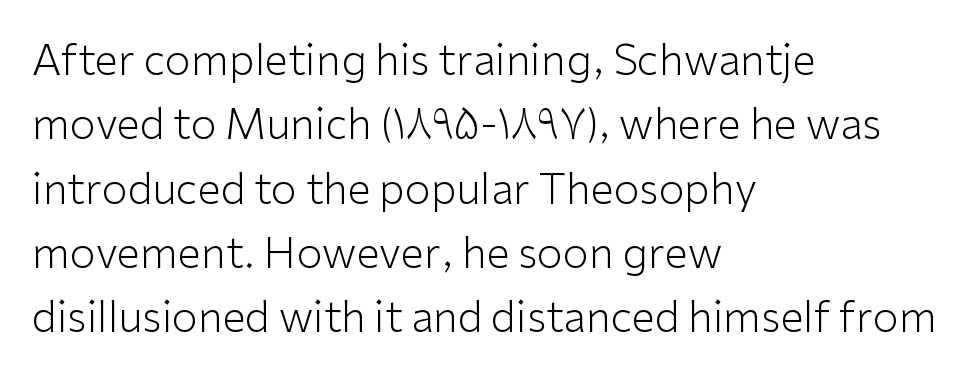
Tracking here is standard; glyphs follow each other at the usual distance. Style check: upright. Is there much room between lines? A standard amount, neither cramped nor airy. I'd call this a sans setting — the letters go barefoot. Varying glyph widths throughout — classic text-font behaviour. Is the type heavy? It reads as light-to-regular instead.
